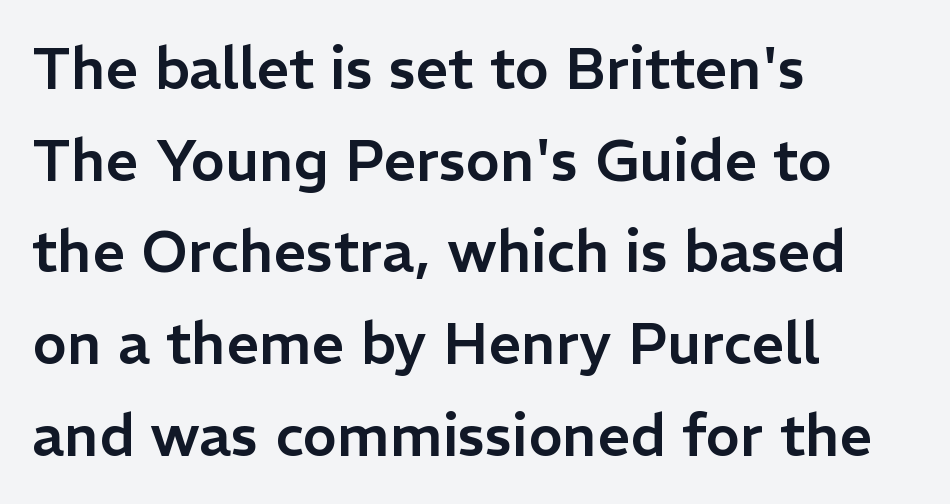
The image shows 58 px sans-serif type, upright; set left-aligned, normal line spacing (1.58x), normal letter spacing, not underlined; low stroke contrast and a medium x-height.
